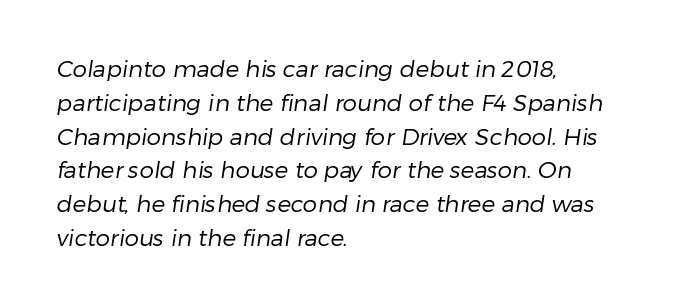
{"bold": "no", "underline": "no", "align": "left", "line_spacing": "normal", "line_spacing_ratio": 1.47, "letter_spacing": "normal", "letter_spacing_em": 0.0, "glyph_px": 23}
